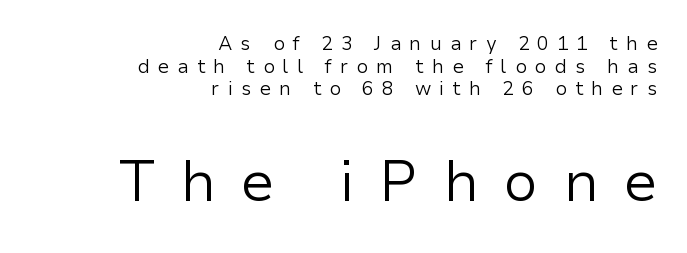
{"serif": "no", "italic": "no", "bold": "no", "weight": "regular", "width": "normal", "stroke_contrast": "low", "x_height": "medium", "monospaced": "no", "underline": "no", "align": "right", "line_spacing_ratio": 1.19, "letter_spacing": "wide", "letter_spacing_em": 0.43, "larger_block": "second", "size_ratio": 3.0, "glyph_px": 57}
